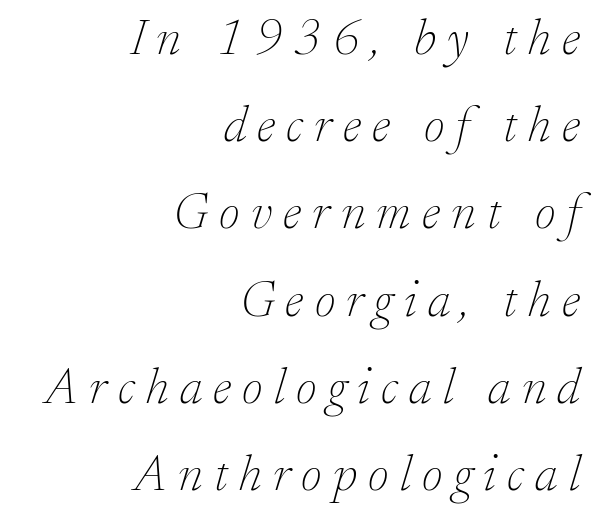
Q: Is the text bold? A: No.
Q: Is the text italic (slanted)? A: Yes, it leans right by about 17 degrees.
Q: Is the typeface a serif or a sans-serif typeface? A: Serif.
Q: Is the text underlined? A: No.
Q: How is the paragraph aligned? A: Right-aligned.
Q: Is the spacing between letters normal or unusually wide? A: Unusually wide.
Q: Width (condensed, normal, or wide)? A: Normal.
Q: Stroke contrast? A: Low.
Q: x-height? A: Small.
Q: Monospaced? A: No.
